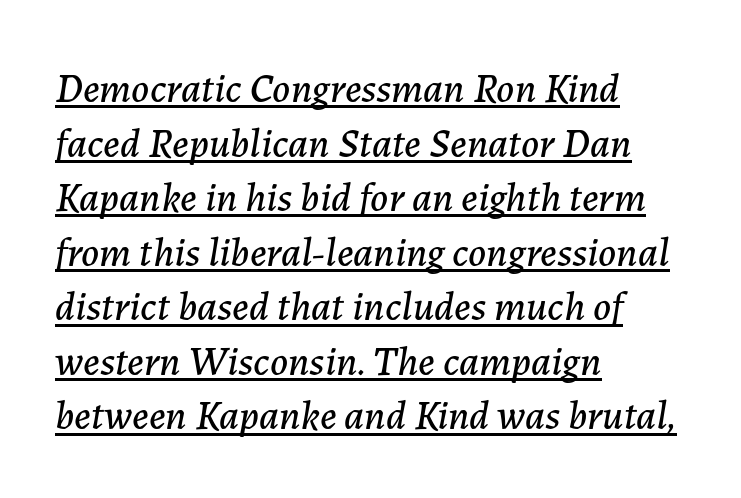
These lines are rendered in a variable-pitch font. These lines are set flush left with a ragged right edge. Tracking value appears to be zero — textbook default spacing. The string is rendered with underlining switched on. Slanted lettering throughout. Quick note: interline space is typical.
